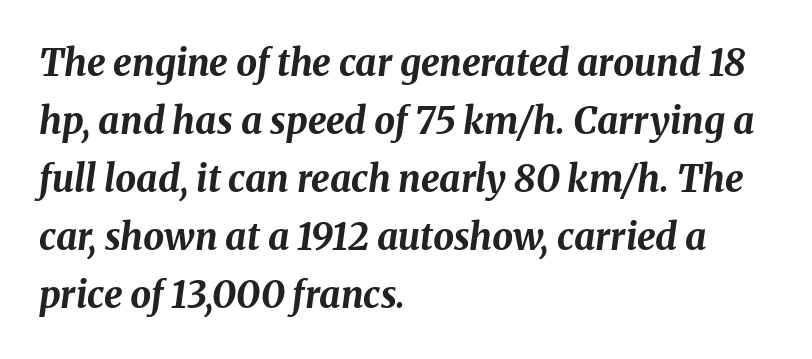
The image shows 37 px bold type, italic (leaning right); set left-aligned, normal line spacing (1.57x), normal letter spacing, not underlined; medium stroke contrast and a medium x-height.
